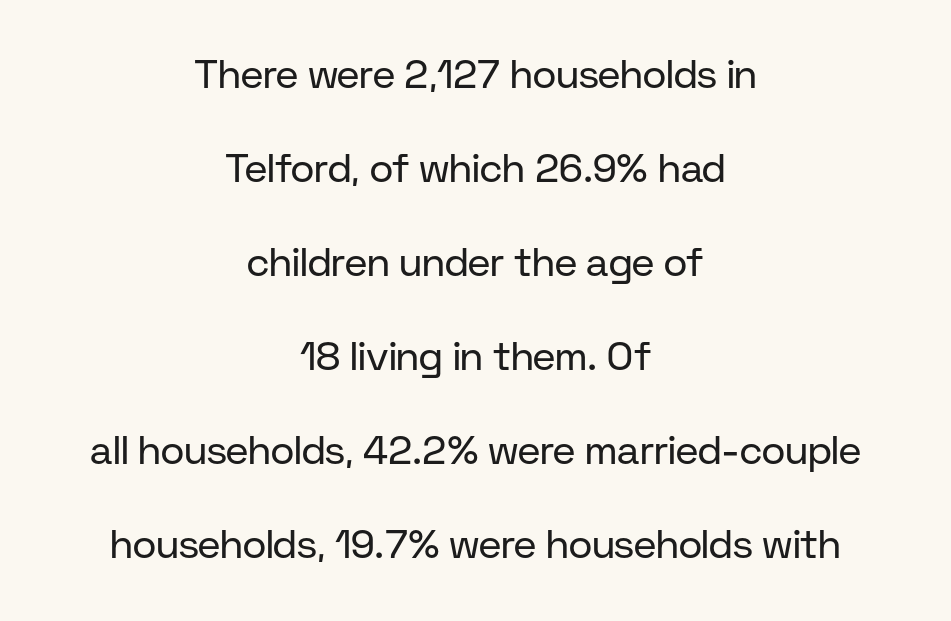
Upright lettering throughout. Regarding leading, the lines here are spaced well apart. These lines are rendered in a variable-pitch font. This reads as an unemphasized weight, regular at the heaviest.
